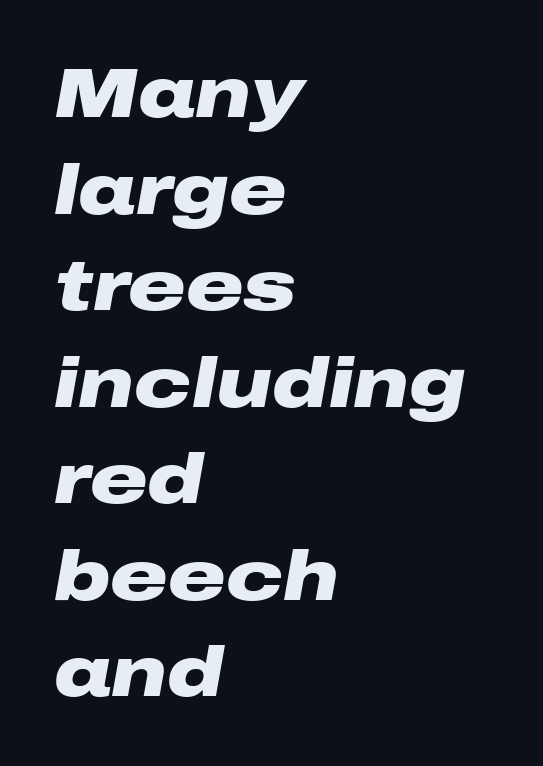
Reading down the block, your eye returns to a fixed left position each line. Is the type slanted? Yes — the strokes lean at a clear angle. Words float on clear page, feet unadorned. Think of a printed novel: that variable character pitch is what you see here. The tracking reads as untouched default to a designer's eye.
